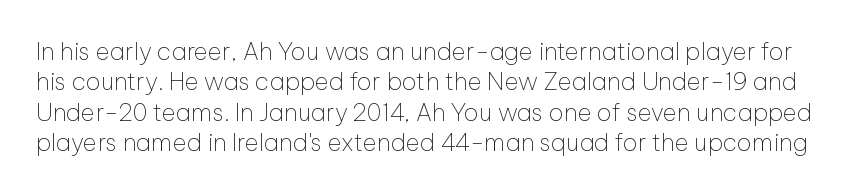
Q: Is the text bold? A: No.
Q: Is the text italic (slanted)? A: No, it is upright.
Q: Is the text underlined? A: No.
Q: Is the spacing between letters normal or unusually wide? A: Normal.
Q: Is the spacing between lines tight, normal or loose? A: Normal.
